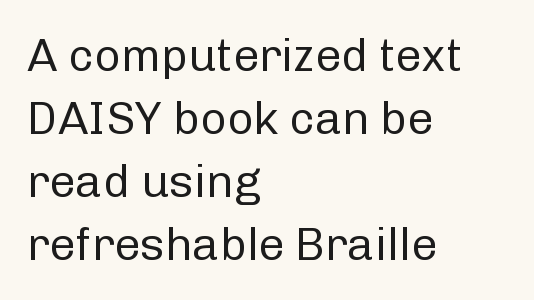
The image shows 46 px regular-weight sans-serif type, upright; set left-aligned, normal line spacing (1.37x), normal letter spacing, not underlined; low stroke contrast and a medium x-height.
